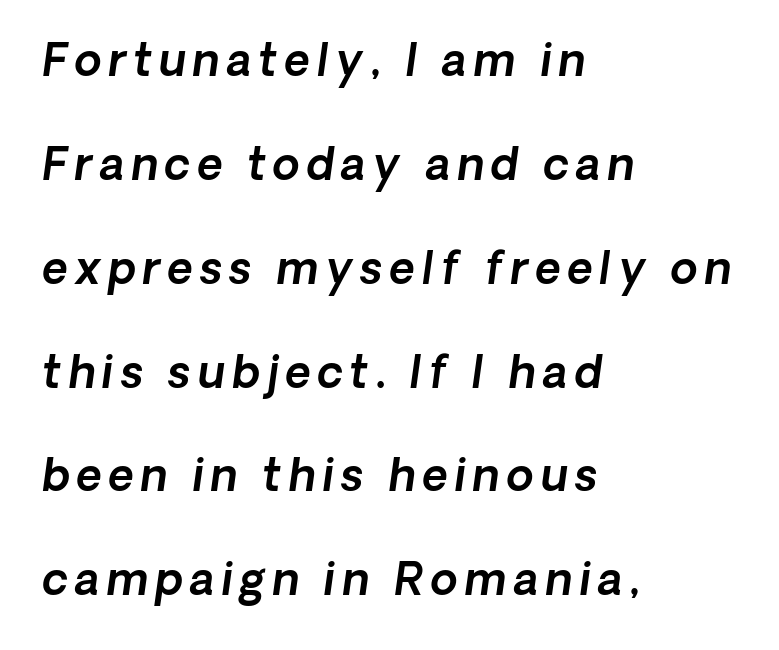
The image shows 44 px sans-serif type; set left-aligned, loose line spacing (2.36x), not underlined; a medium x-height.
